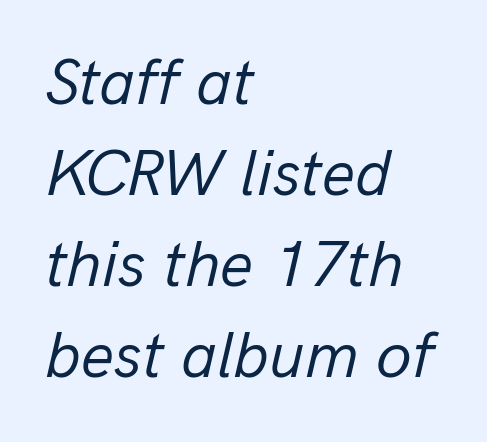
Q: Is the text bold? A: No.
Q: Is the text italic (slanted)? A: Yes, it leans right by about 13 degrees.
Q: Is the text underlined? A: No.
Q: How is the paragraph aligned? A: Left-aligned.
Q: Is the spacing between letters normal or unusually wide? A: Normal.
Q: Is the spacing between lines tight, normal or loose? A: Normal.
Q: Width (condensed, normal, or wide)? A: Normal.
Q: Stroke contrast? A: Low.
Q: x-height? A: Medium.
Q: Monospaced? A: No.
